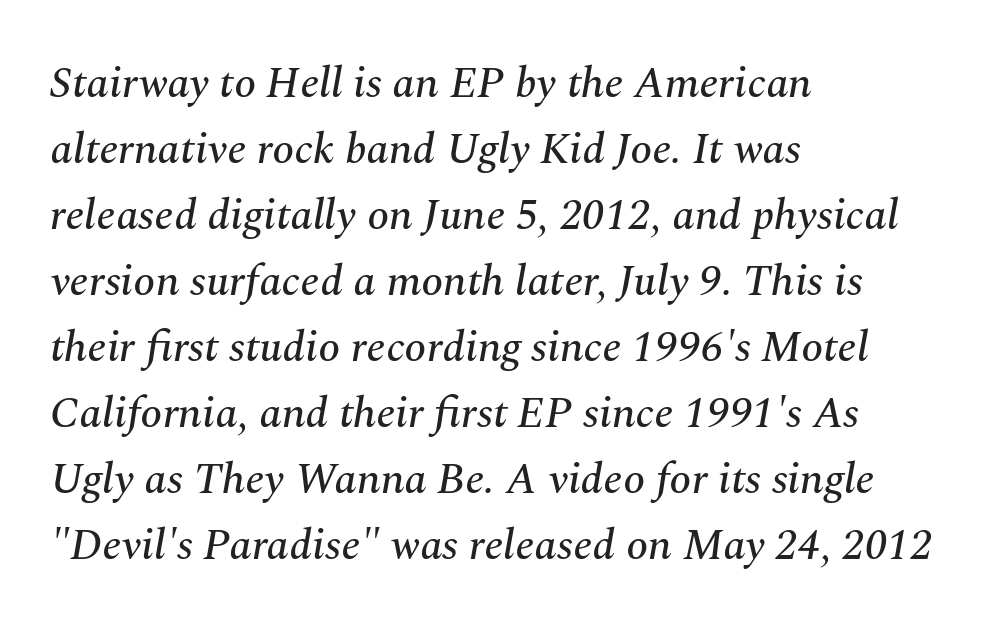
Q: Is the text italic (slanted)? A: Yes, it leans right by about 10 degrees.
Q: Is the typeface a serif or a sans-serif typeface? A: Serif.
Q: Is the text underlined? A: No.
Q: How is the paragraph aligned? A: Left-aligned.
Q: Is the spacing between letters normal or unusually wide? A: Normal.
Q: Is the spacing between lines tight, normal or loose? A: Normal.
Q: Width (condensed, normal, or wide)? A: Normal.
Q: Stroke contrast? A: Medium.
Q: x-height? A: Medium.
Q: Monospaced? A: No.
